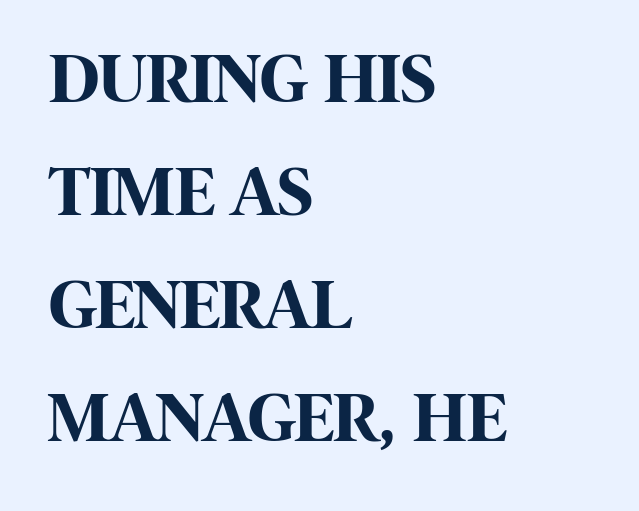
{"serif": "no", "italic": "no", "bold": "yes", "weight": "bold", "width": "condensed", "stroke_contrast": "high", "x_height": "large", "monospaced": "no", "underline": "no", "align": "left", "line_spacing": "normal", "line_spacing_ratio": 1.57, "letter_spacing": "normal", "letter_spacing_em": 0.0, "glyph_px": 72}
